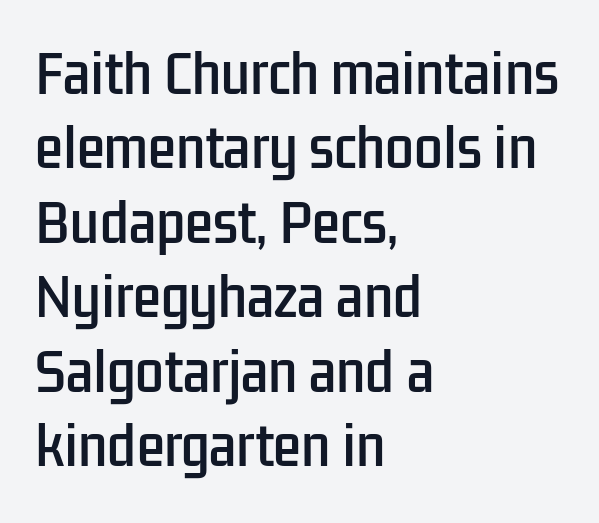
The characters display no serif detailing; their extremities are plain. Notice how the passage keeps a crisp vertical edge on the left only. Note the varied advance widths — an 'i' is clearly narrower than an 'm'. Notice how the stems are strictly vertical — no italics here.
